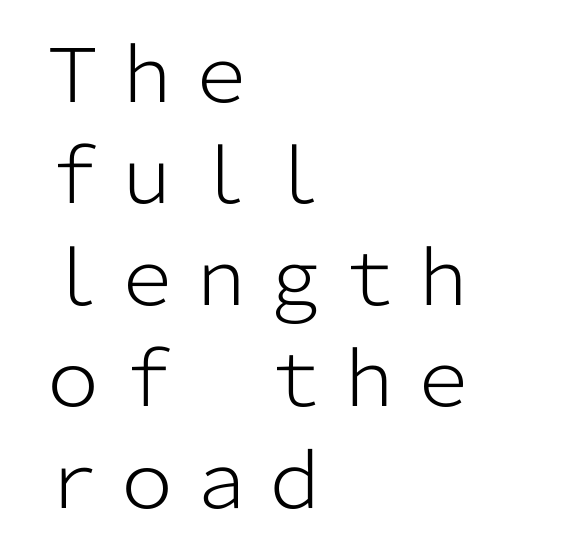
Q: Is the text bold? A: No.
Q: Is the text italic (slanted)? A: No, it is upright.
Q: Is the typeface a serif or a sans-serif typeface? A: Sans-serif.
Q: Is the text underlined? A: No.
Q: How is the paragraph aligned? A: Left-aligned.
Q: Is the spacing between letters normal or unusually wide? A: Normal.
Q: Is the spacing between lines tight, normal or loose? A: Normal.
Q: Width (condensed, normal, or wide)? A: Normal.
Q: Stroke contrast? A: Low.
Q: x-height? A: Medium.
Q: Monospaced? A: No.
